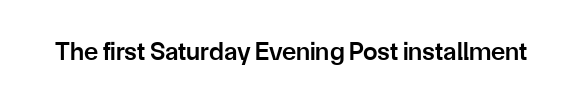
Ascenders rise straight up at ninety degrees. The typesetting leans somewhat heavy: a semibold. Observe the ordinary spacing: letters are neighbours, not strangers. Only glyphs here, with clear space below each row.
